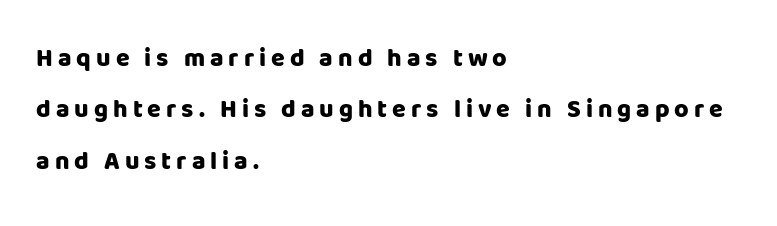
The image shows 25 px bold type, upright; set left-aligned, loose line spacing (2.06x), unusually wide letter spacing (+0.2 em), not underlined.
